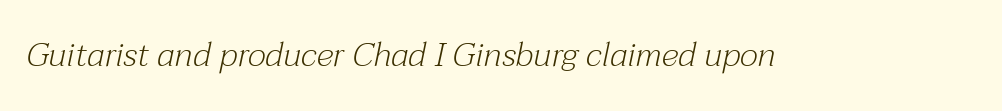
Q: Is the text bold? A: No.
Q: Is the text italic (slanted)? A: Yes, it leans right by about 12 degrees.
Q: Is the typeface a serif or a sans-serif typeface? A: Serif.
Q: Is the text underlined? A: No.
Q: Is the spacing between letters normal or unusually wide? A: Normal.
Q: Width (condensed, normal, or wide)? A: Normal.
Q: Stroke contrast? A: Medium.
Q: x-height? A: Medium.
Q: Monospaced? A: No.
